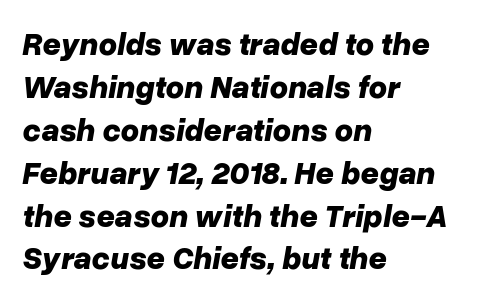
{"italic": "yes", "lean": "right", "slant_degrees": 10, "bold": "yes", "weight": "bold", "width": "normal", "stroke_contrast": "low", "x_height": "medium", "monospaced": "no", "underline": "no", "align": "left", "line_spacing": "normal", "line_spacing_ratio": 1.34, "letter_spacing": "normal", "letter_spacing_em": 0.0, "glyph_px": 32}
